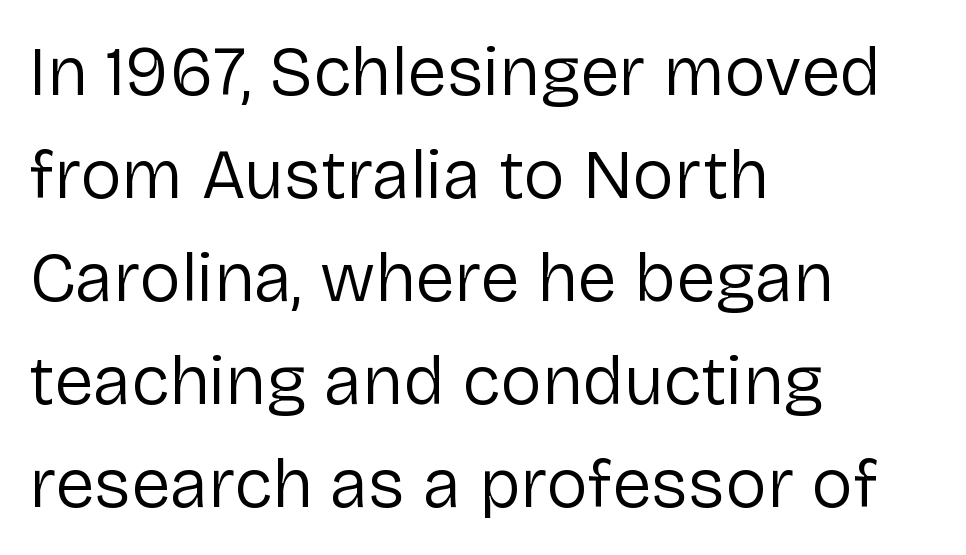
Q: Is the text bold? A: No.
Q: Is the text italic (slanted)? A: No, it is upright.
Q: Is the typeface a serif or a sans-serif typeface? A: Sans-serif.
Q: Is the text underlined? A: No.
Q: How is the paragraph aligned? A: Left-aligned.
Q: Is the spacing between letters normal or unusually wide? A: Normal.
Q: Is the spacing between lines tight, normal or loose? A: Normal.
Q: Width (condensed, normal, or wide)? A: Normal.
Q: Stroke contrast? A: Low.
Q: x-height? A: Medium.
Q: Monospaced? A: No.
